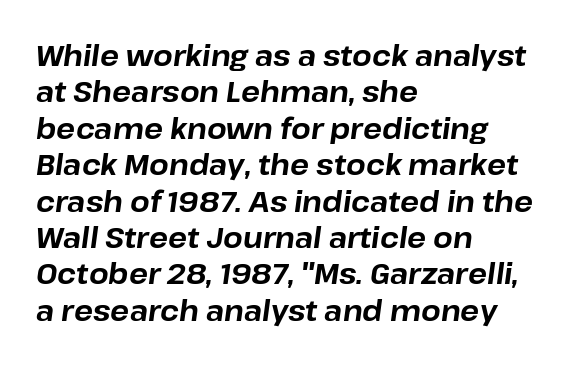
The image shows 28 px bold type, italic (leaning right); set left-aligned, normal line spacing (1.3x), normal letter spacing, not underlined; low stroke contrast and a medium x-height.
